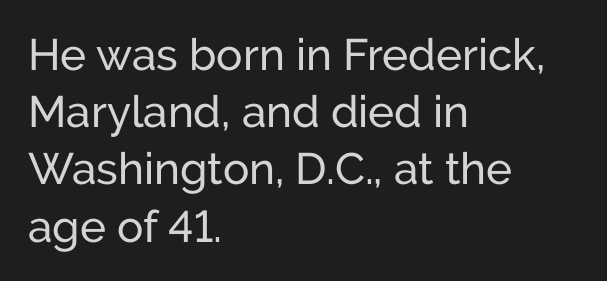
The characters are drawn with everyday or finer stroke widths. Check the space under the baseline: it is left empty. This is the regular roman posture of the typeface. Unlike a traditional serif, this face leaves its strokes unadorned. The horizontal fit of the characters is conventional and even.
